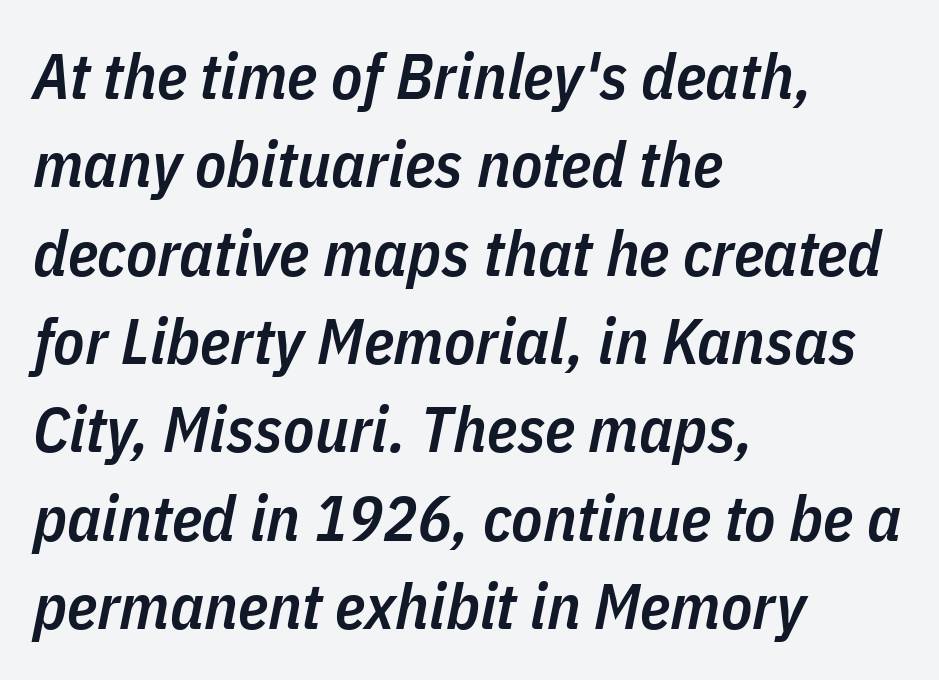
The image shows 64 px semibold, condensed type, italic (leaning right); set left-aligned, normal line spacing (1.38x), normal letter spacing, not underlined; low stroke contrast and a medium x-height.
